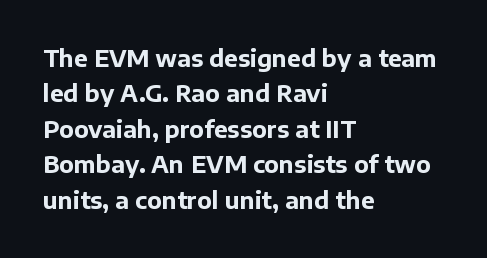
Q: Is the text bold? A: Yes.
Q: Is the text italic (slanted)? A: No, it is upright.
Q: Is the text underlined? A: No.
Q: How is the paragraph aligned? A: Left-aligned.
Q: Is the spacing between letters normal or unusually wide? A: Normal.
Q: Is the spacing between lines tight, normal or loose? A: Normal.
